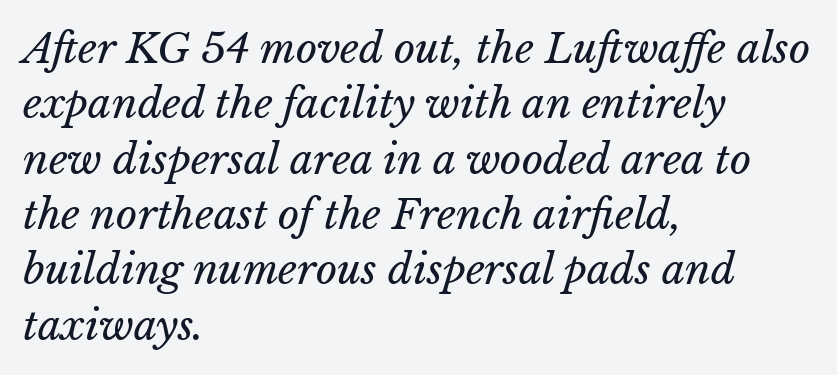
Q: Is the text bold? A: No.
Q: Is the text underlined? A: No.
Q: How is the paragraph aligned? A: Left-aligned.
Q: Is the spacing between letters normal or unusually wide? A: Normal.
Q: Is the spacing between lines tight, normal or loose? A: Normal.
Q: Width (condensed, normal, or wide)? A: Normal.
Q: Stroke contrast? A: Low.
Q: x-height? A: Medium.
Q: Monospaced? A: No.
